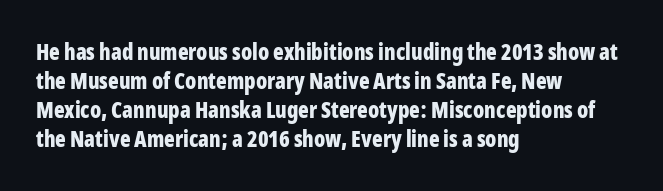
The image shows 22 px bold type, upright; set left-aligned, normal line spacing (1.32x), normal letter spacing, not underlined.
